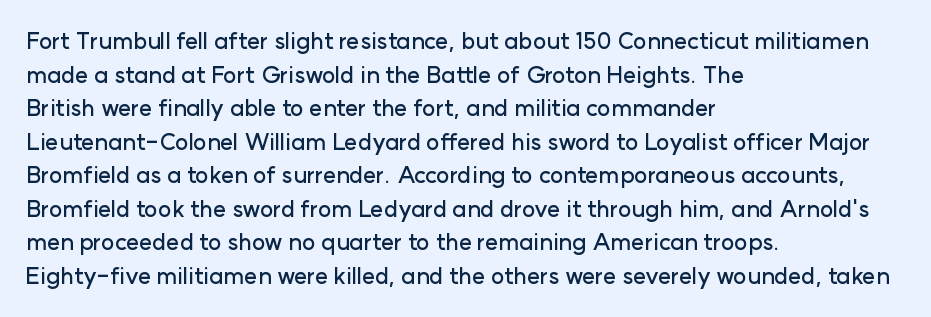
The image shows 23 px text type, upright; set left-aligned, normal line spacing (1.46x), normal letter spacing, not underlined.
